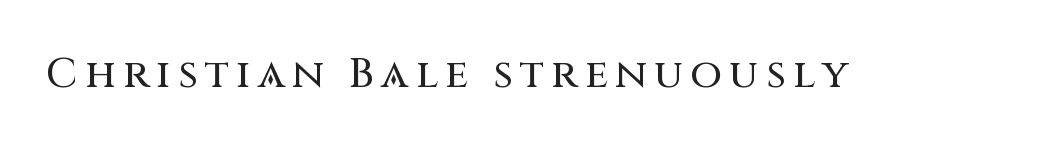
The image shows 41 px sans-serif type, upright; set not underlined; medium stroke contrast and a large x-height.
